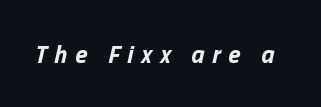
{"italic": "yes", "lean": "right", "slant_degrees": 13, "bold": "yes", "underline": "no", "letter_spacing": "wide", "letter_spacing_em": 0.31, "glyph_px": 25}
